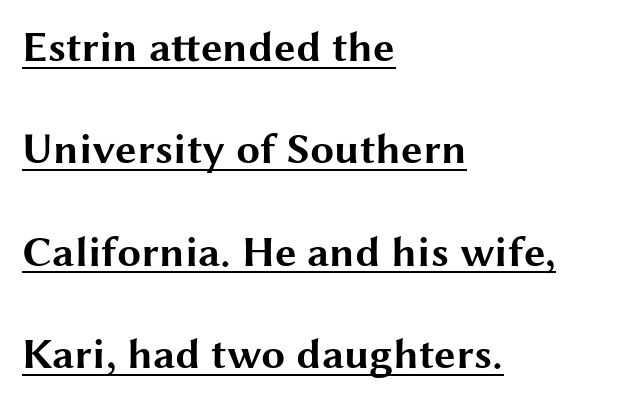
{"serif": "no", "italic": "no", "bold": "yes", "weight": "bold", "width": "wide", "stroke_contrast": "medium", "x_height": "medium", "monospaced": "no", "underline": "yes", "align": "left", "line_spacing": "loose", "line_spacing_ratio": 2.38, "letter_spacing": "normal", "letter_spacing_em": 0.0, "glyph_px": 43}
